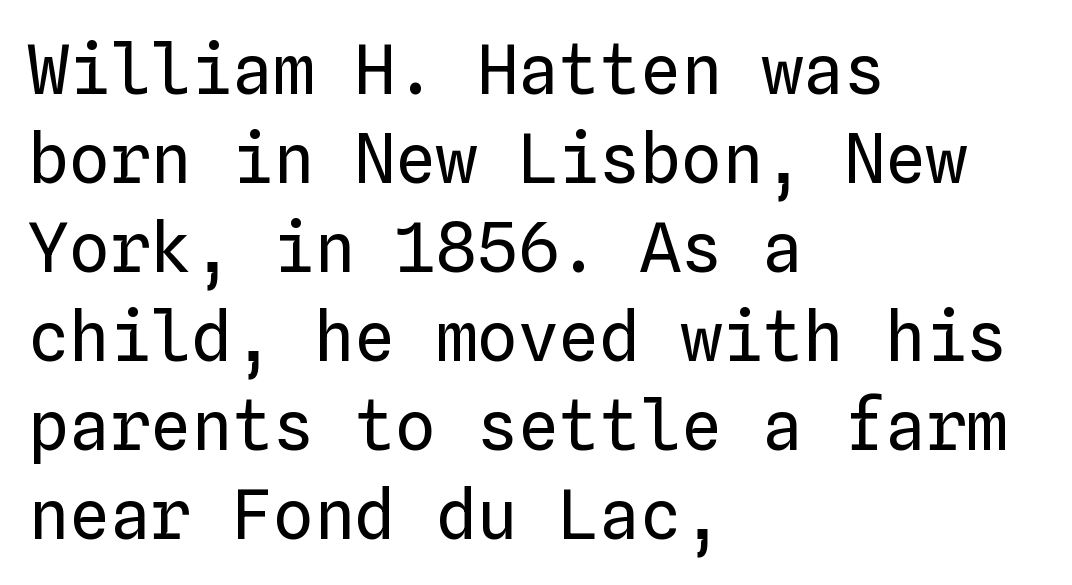
Letter spacing: default. Horizontally, the lines are justified to the leading edge only. Normally led — the rows are evenly, conventionally spaced. A typesetter would mark this as roman, not italic.
